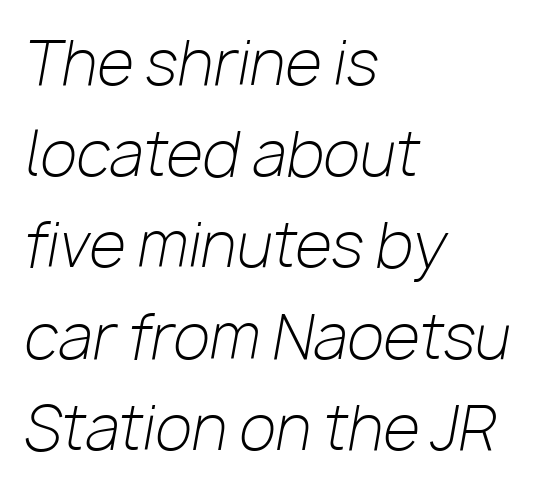
The image shows 60 px light type, italic (leaning right); set left-aligned, normal line spacing (1.52x), normal letter spacing, not underlined; low stroke contrast and a medium x-height.
